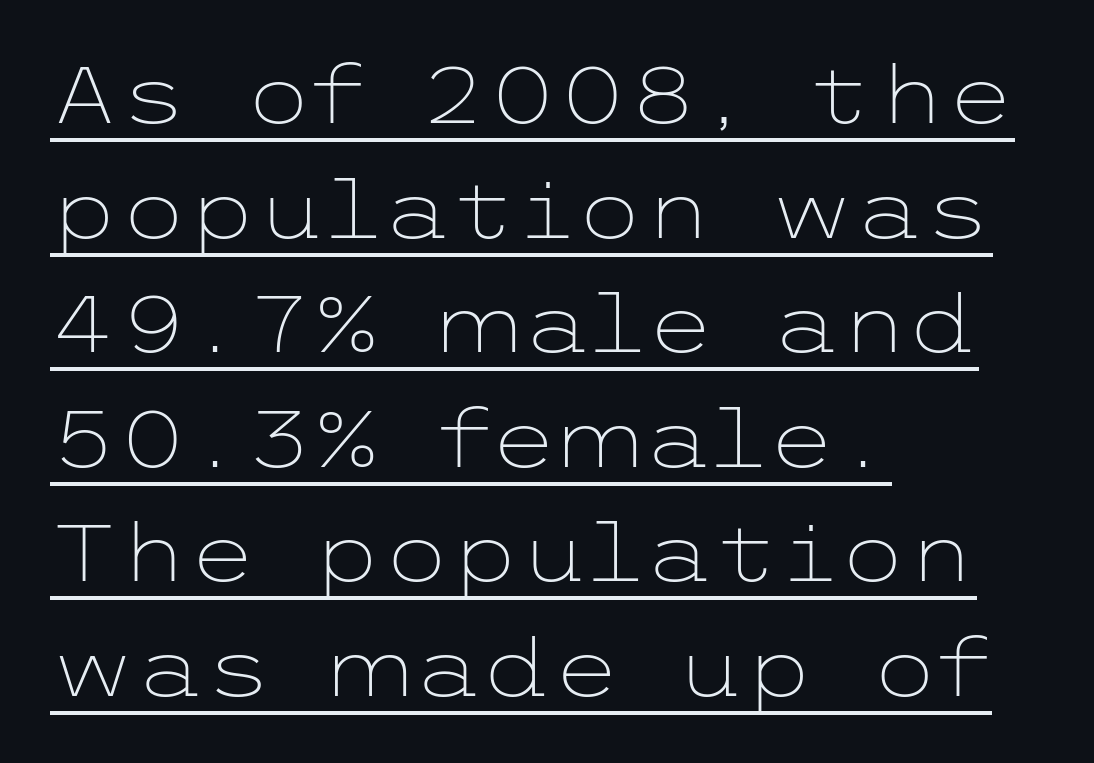
The image shows 79 px light, wide sans-serif type, upright; set left-aligned, normal line spacing (1.45x), normal letter spacing, underlined; low stroke contrast and a medium x-height.
